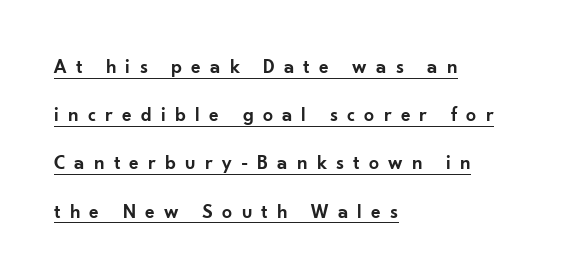
Q: Is the text bold? A: Semi-bold.
Q: Is the text italic (slanted)? A: No, it is upright.
Q: Is the text underlined? A: Yes.
Q: How is the paragraph aligned? A: Left-aligned.
Q: Is the spacing between letters normal or unusually wide? A: Unusually wide.
Q: Is the spacing between lines tight, normal or loose? A: Loose.
